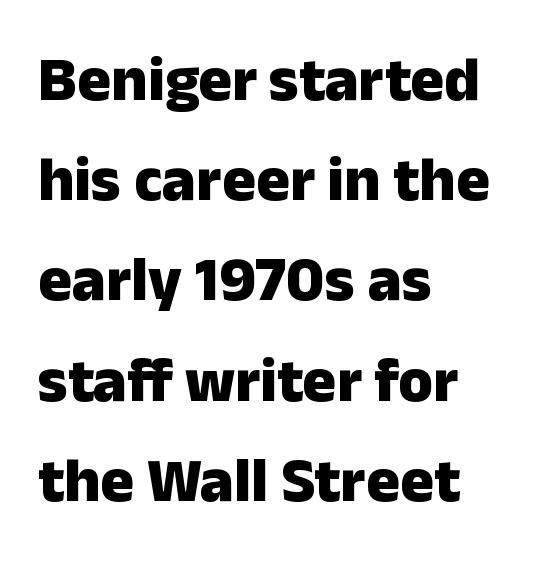
The image shows 63 px heavy sans-serif type, upright; set left-aligned, normal line spacing (1.59x), normal letter spacing, not underlined; low stroke contrast and a medium x-height.
